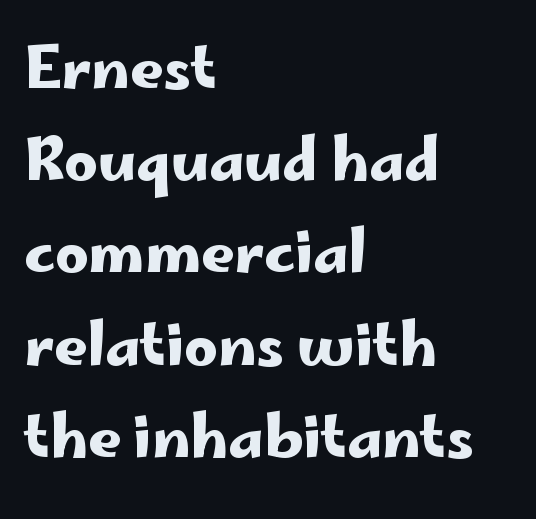
{"serif": "no", "italic": "no", "width": "wide", "stroke_contrast": "low", "x_height": "small", "monospaced": "no", "underline": "no", "align": "left", "line_spacing": "normal", "line_spacing_ratio": 1.59, "letter_spacing": "normal", "letter_spacing_em": 0.0, "glyph_px": 58}
